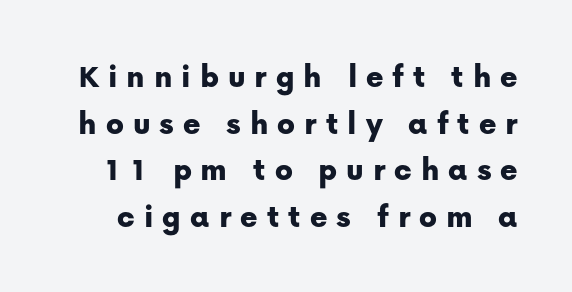
{"serif": "no", "italic": "no", "width": "normal", "stroke_contrast": "low", "x_height": "medium", "monospaced": "no", "underline": "no", "line_spacing": "normal", "line_spacing_ratio": 1.41, "letter_spacing": "wide", "letter_spacing_em": 0.27, "glyph_px": 33}
